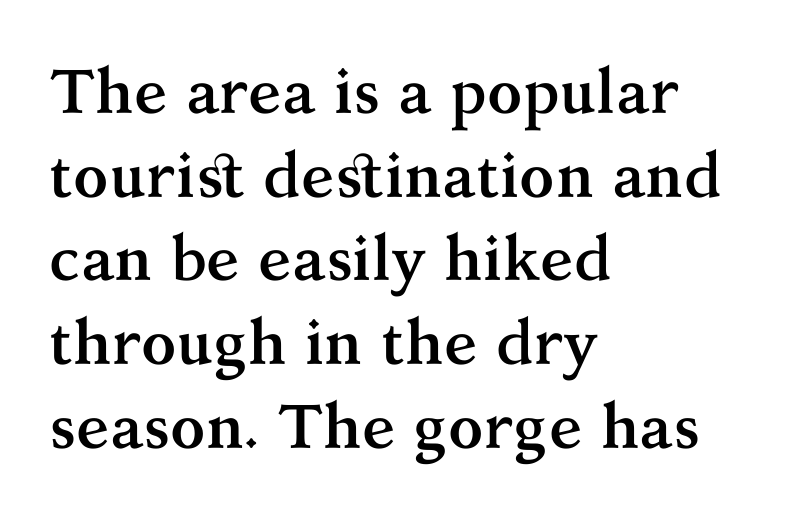
{"serif": "yes", "italic": "no", "bold": "yes", "weight": "semibold", "width": "normal", "stroke_contrast": "medium", "x_height": "medium", "monospaced": "no", "underline": "no", "align": "left", "line_spacing": "normal", "line_spacing_ratio": 1.35, "letter_spacing": "normal", "letter_spacing_em": 0.0, "glyph_px": 62}
